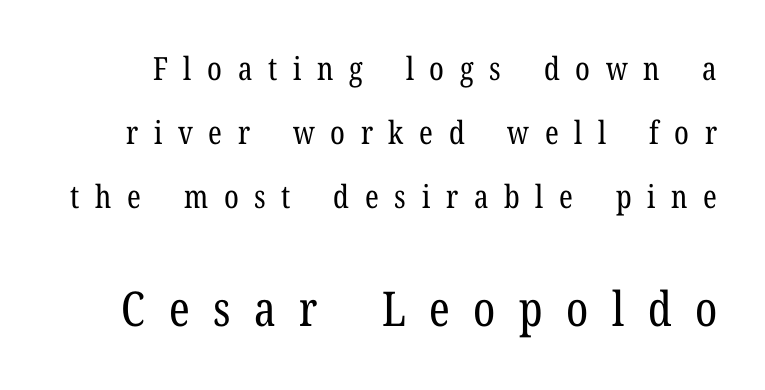
Weight class: somewhere from thin through regular. Is the letter spacing exaggerated? Yes — the characters are pushed far apart. The text was rendered using a seriffed face with decorative stroke endings. Nobody drew a line under any word here.
